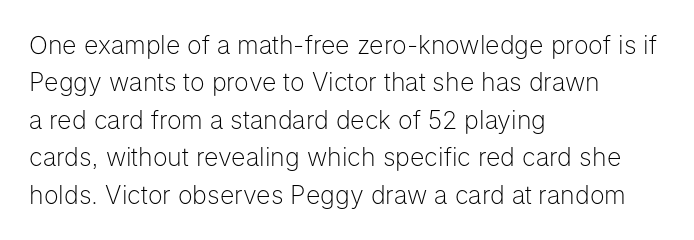
In CSS terms this would be text-align: left. Descenders are the only things crossing below the line. One glance says typical: line gaps are just what's usual. This is the regular roman posture of the typeface.
